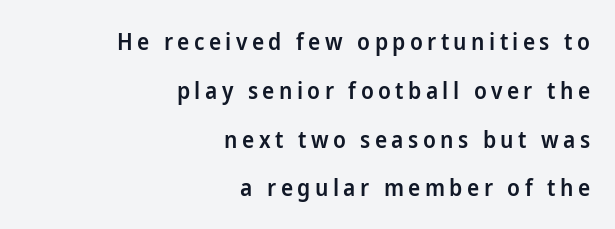
{"italic": "no", "bold": "semi", "underline": "no", "align": "right", "line_spacing": "loose", "line_spacing_ratio": 2.12, "glyph_px": 23}
